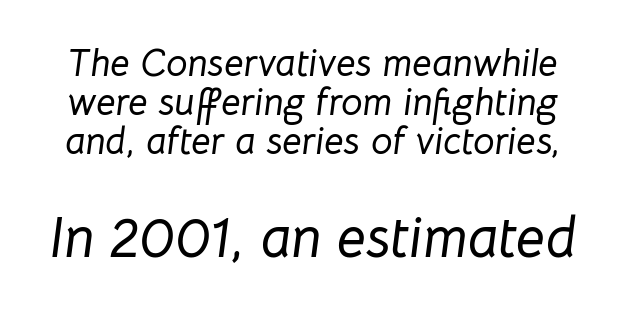
The image shows 57 px text type, italic (leaning right); set tight line spacing (1.02x), normal letter spacing, not underlined; the second (bottom) block is 1.5x larger; low stroke contrast and a medium x-height.
